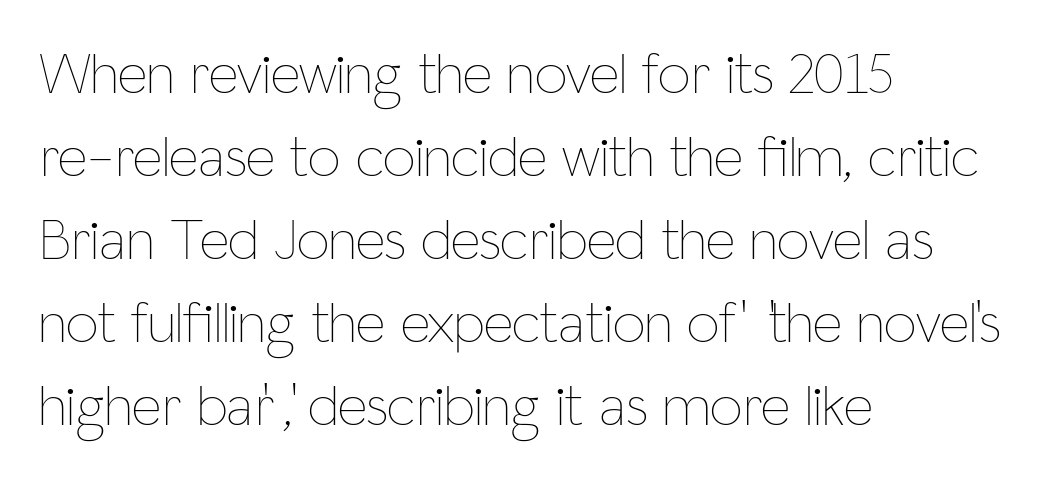
The image shows 58 px thin, condensed type, upright; set left-aligned, normal line spacing (1.43x), normal letter spacing, not underlined; low stroke contrast and a medium x-height.
